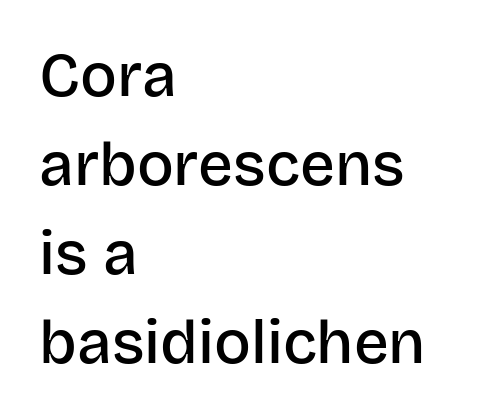
Q: Is the text bold? A: Semi-bold.
Q: Is the text italic (slanted)? A: No, it is upright.
Q: Is the typeface a serif or a sans-serif typeface? A: Sans-serif.
Q: Is the text underlined? A: No.
Q: How is the paragraph aligned? A: Left-aligned.
Q: Is the spacing between letters normal or unusually wide? A: Normal.
Q: Is the spacing between lines tight, normal or loose? A: Normal.
Q: Width (condensed, normal, or wide)? A: Normal.
Q: Stroke contrast? A: Low.
Q: x-height? A: Large.
Q: Monospaced? A: No.
